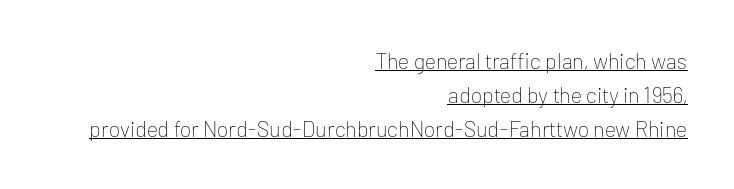
The image shows 22 px text type, upright; set right-aligned, normal line spacing (1.54x), normal letter spacing, underlined.
